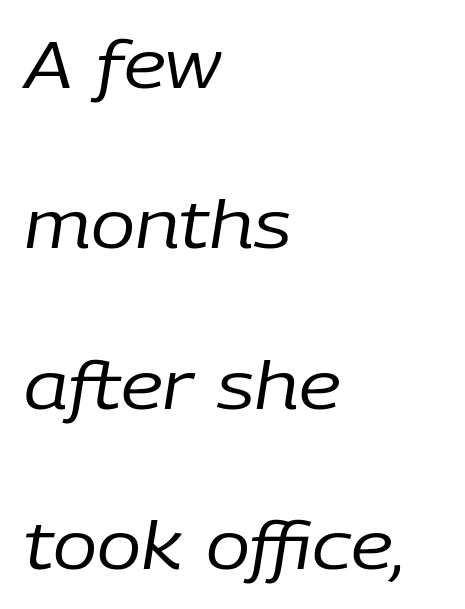
Descenders are the only things crossing below the line. Is the type heavy? It reads as light-to-regular instead. A typesetter would mark this as italic. How are the letters spaced? Ordinarily, with no added tracking. Students, observe: this is what heavily led, spacious text looks like.
